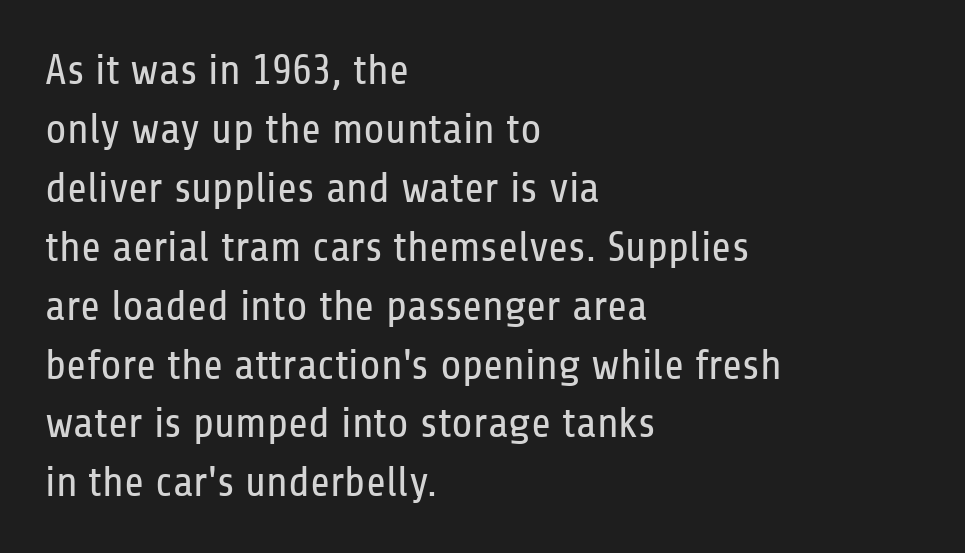
The image shows 43 px regular-weight, condensed sans-serif type, upright; set left-aligned, normal line spacing (1.37x), normal letter spacing, not underlined; low stroke contrast and a medium x-height.
